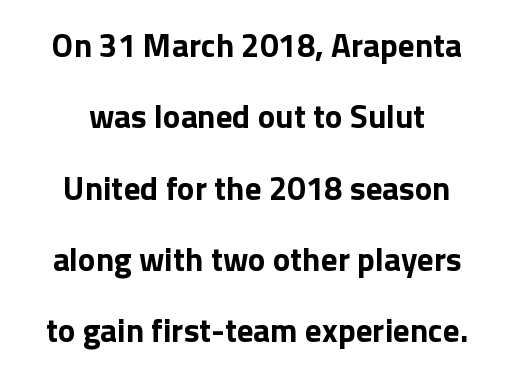
{"serif": "no", "italic": "no", "bold": "yes", "weight": "bold", "width": "normal", "x_height": "medium", "monospaced": "no", "underline": "no", "align": "center", "line_spacing": "loose", "line_spacing_ratio": 2.16, "letter_spacing": "normal", "letter_spacing_em": 0.0, "glyph_px": 33}
